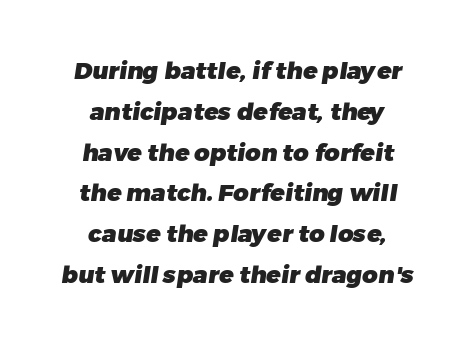
One glance says typical: line gaps are just what's usual. Bare-footed words on every line. The paragraph has two soft edges and a firm central axis. Honestly, the letter spacing is just normal — you wouldn't notice it.
